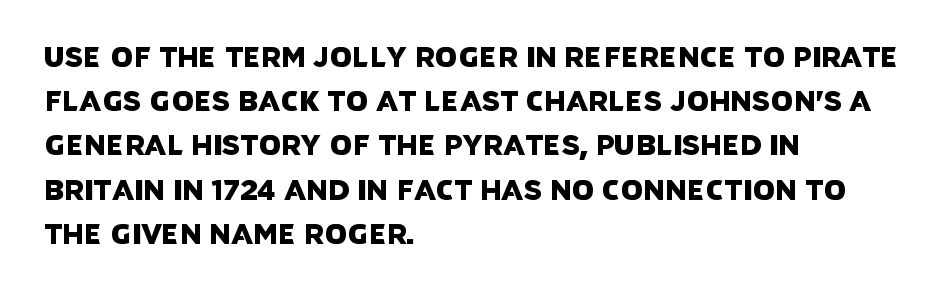
Q: Is the typeface a serif or a sans-serif typeface? A: Sans-serif.
Q: Is the text underlined? A: No.
Q: How is the paragraph aligned? A: Left-aligned.
Q: Is the spacing between letters normal or unusually wide? A: Normal.
Q: Is the spacing between lines tight, normal or loose? A: Normal.
Q: Width (condensed, normal, or wide)? A: Normal.
Q: Stroke contrast? A: Low.
Q: x-height? A: Large.
Q: Monospaced? A: No.
